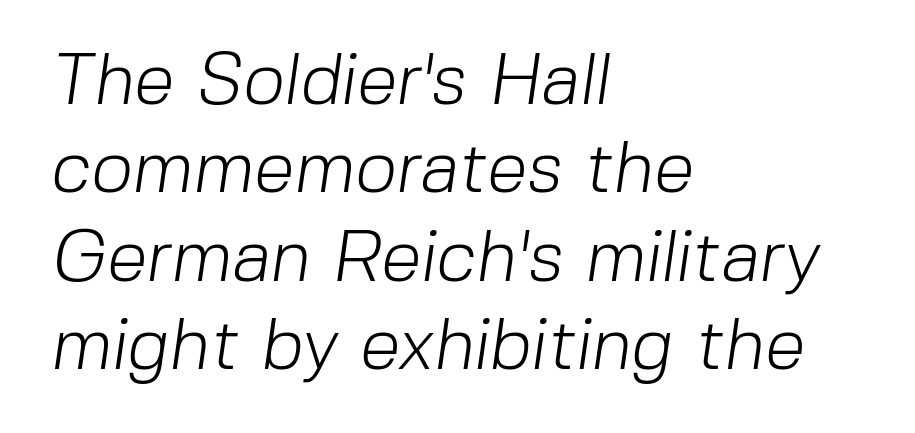
The image shows 73 px light sans-serif type; set left-aligned, line spacing 1.21x, normal letter spacing, not underlined; low stroke contrast and a medium x-height.
